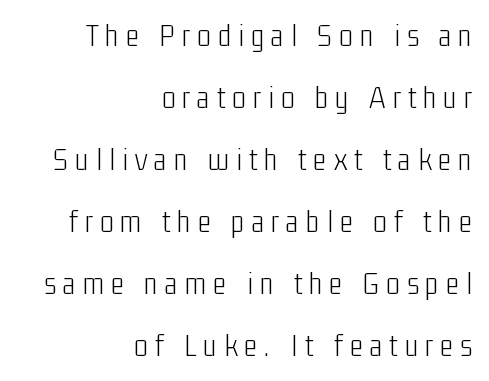
{"serif": "no", "italic": "no", "bold": "no", "weight": "light", "width": "condensed", "stroke_contrast": "low", "x_height": "medium", "monospaced": "no", "underline": "no", "align": "right", "line_spacing": "loose", "line_spacing_ratio": 1.94, "letter_spacing": "wide", "letter_spacing_em": 0.22, "glyph_px": 32}
